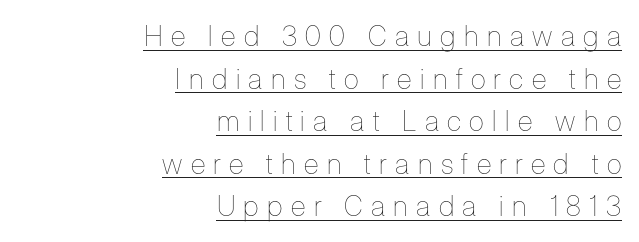
What's the leading like? Ordinary, nothing unusual. Compared with a flush-left layout, this one pins lines to the opposite, right side. The letterforms stand isolated, each surrounded by extra space. Character widths vary here, with narrow letters taking less room than wide ones. The characters are drawn with everyday or finer stroke widths.
